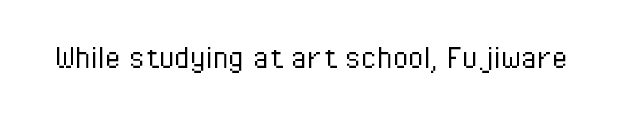
The image shows 36 px light, condensed sans-serif type, upright; set normal letter spacing, not underlined; low stroke contrast and a medium x-height.
